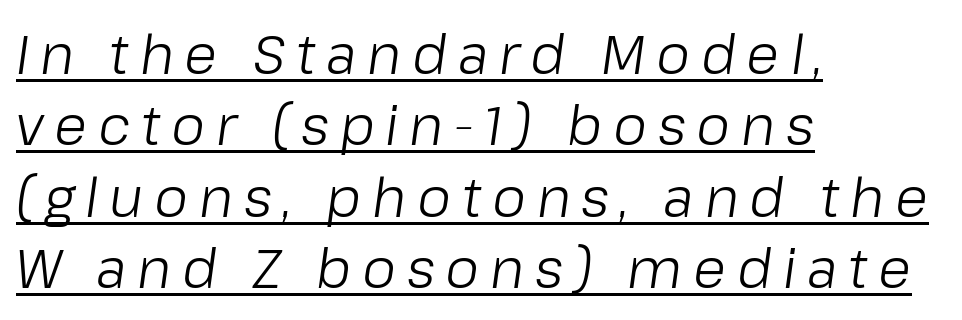
{"italic": "yes", "lean": "right", "slant_degrees": 8, "bold": "no", "weight": "light", "width": "normal", "stroke_contrast": "low", "x_height": "medium", "monospaced": "no", "underline": "yes", "align": "left", "line_spacing": "normal", "line_spacing_ratio": 1.32, "letter_spacing": "wide", "letter_spacing_em": 0.2, "glyph_px": 54}
